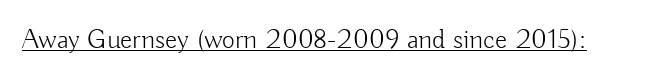
{"serif": "no", "italic": "no", "bold": "no", "weight": "light", "width": "normal", "stroke_contrast": "low", "x_height": "small", "monospaced": "no", "underline": "yes", "letter_spacing": "normal", "letter_spacing_em": 0.0, "glyph_px": 28}
